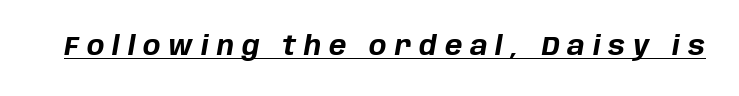
Set as a true bold cut, around the 700 mark. You can tell it's italic because the verticals aren't actually vertical. In designer terms, the underline attribute is active on this setting. Students, note that the glyphs here are deliberately spaced far apart.
